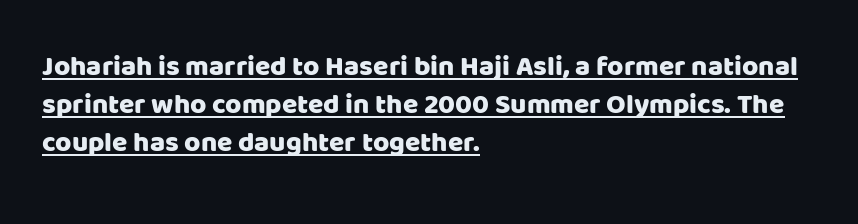
{"serif": "no", "italic": "no", "width": "normal", "stroke_contrast": "low", "x_height": "large", "monospaced": "no", "underline": "yes", "align": "left", "line_spacing": "normal", "line_spacing_ratio": 1.36, "letter_spacing": "normal", "letter_spacing_em": 0.0, "glyph_px": 28}
